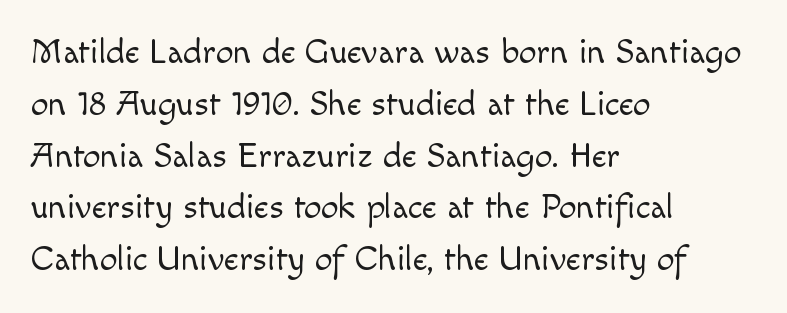
The image shows 35 px light sans-serif type, upright; set left-aligned, normal line spacing (1.48x), normal letter spacing, not underlined; a small x-height.
